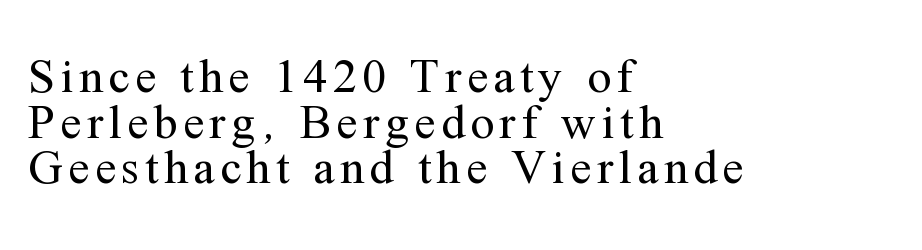
Q: Is the text bold? A: No.
Q: Is the text italic (slanted)? A: No, it is upright.
Q: Is the typeface a serif or a sans-serif typeface? A: Serif.
Q: Is the text underlined? A: No.
Q: How is the paragraph aligned? A: Left-aligned.
Q: Is the spacing between lines tight, normal or loose? A: Tight.
Q: Width (condensed, normal, or wide)? A: Normal.
Q: Stroke contrast? A: Medium.
Q: x-height? A: Medium.
Q: Monospaced? A: No.
